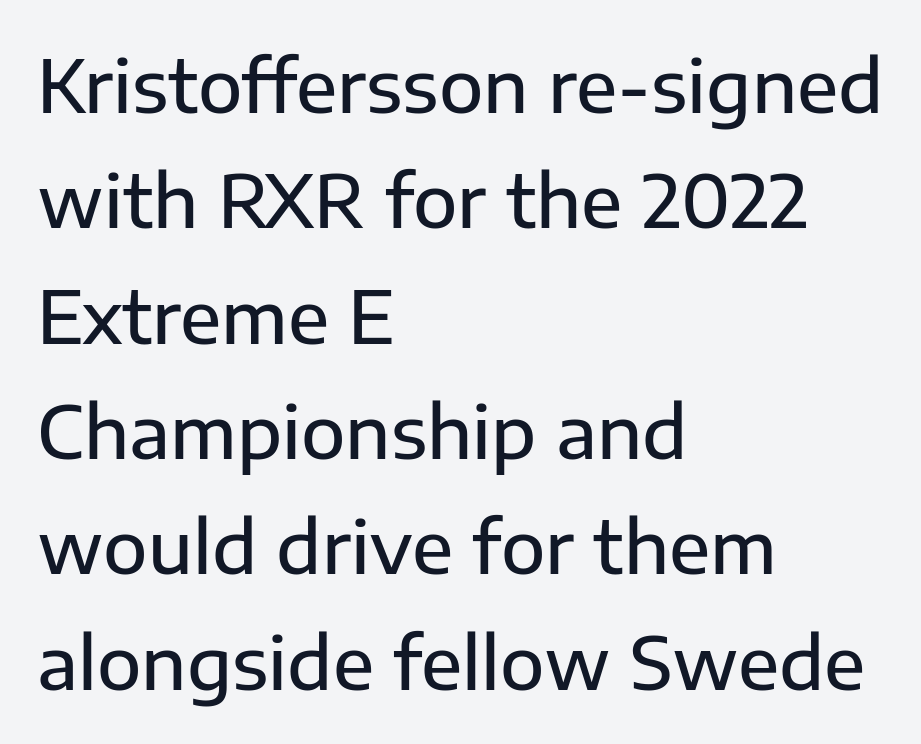
These lines are set flush left with a ragged right edge. Anything drawn beneath the words? Only blank space. Successive baselines arrive at the customary interval. Does the type have serifs? No, each stem ends abruptly.
